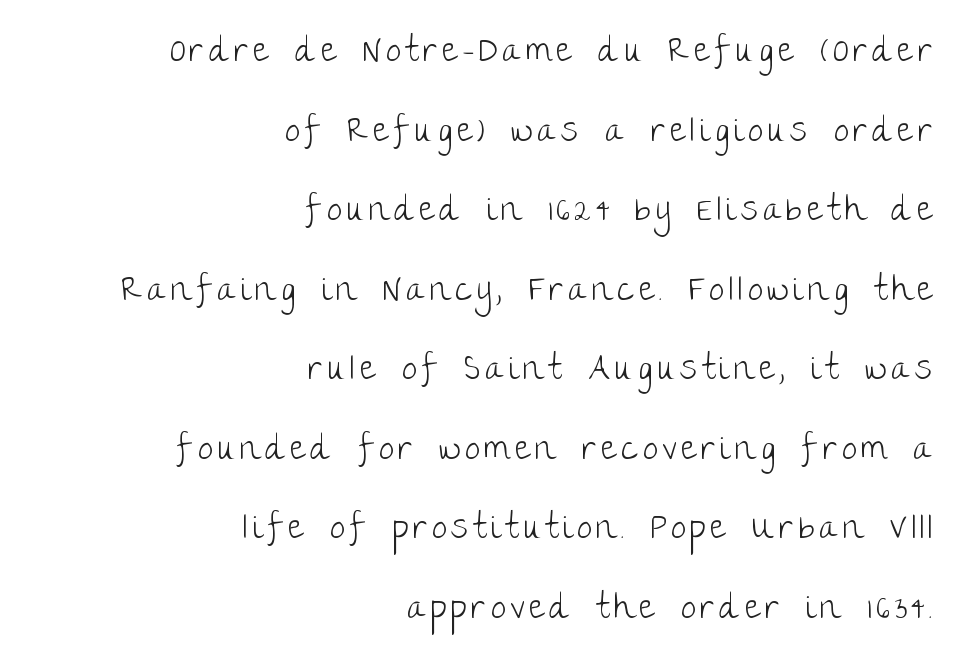
Check where the strokes stop: nothing finishes them off — pure sans. Unlike italic type, these characters show no tilt at all. If you drew a ruler down the right edge, every line would touch it. What's the leading like? Stretched, with rows far apart. Just letters on the line, the space beneath them empty.
